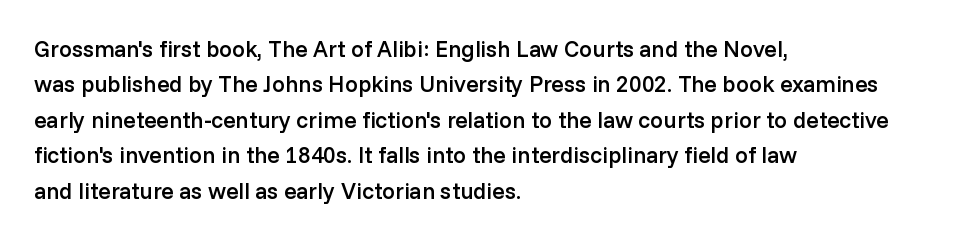
Q: Is the text bold? A: Semi-bold.
Q: Is the text italic (slanted)? A: No, it is upright.
Q: Is the text underlined? A: No.
Q: How is the paragraph aligned? A: Left-aligned.
Q: Is the spacing between letters normal or unusually wide? A: Normal.
Q: Is the spacing between lines tight, normal or loose? A: Normal.
